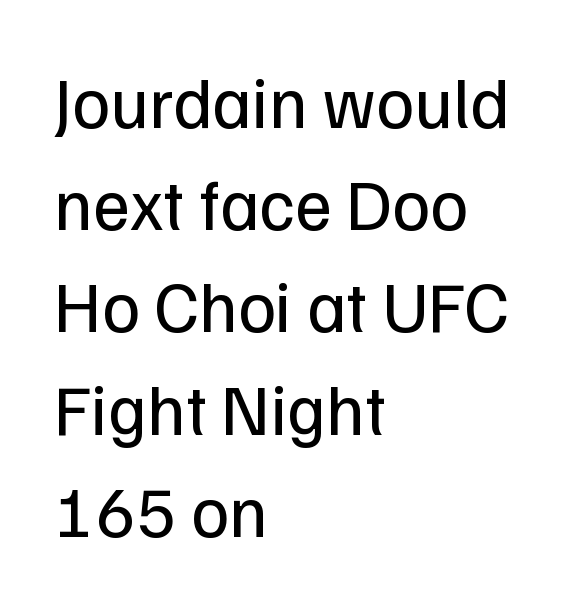
These lines are composed in type without serifs. Reading down the block, your eye returns to a fixed left position each line. The strokes carry an ordinary text weight at most. Summary of vertical rhythm: regular, with standard interline spacing.
